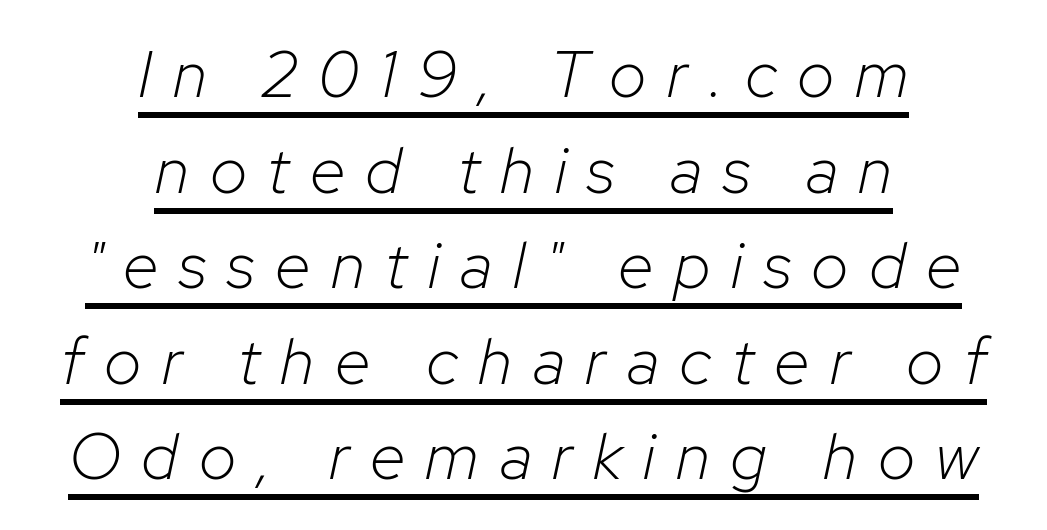
The image shows 65 px light type, italic (leaning right); set centered, normal line spacing (1.47x), unusually wide letter spacing (+0.32 em), underlined; low stroke contrast and a medium x-height.
